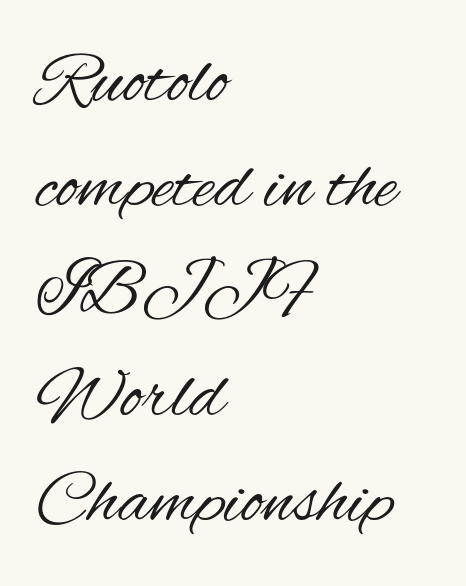
{"serif": "no", "bold": "no", "weight": "regular", "width": "condensed", "stroke_contrast": "medium", "x_height": "small", "monospaced": "no", "underline": "no", "align": "left", "line_spacing": "normal", "line_spacing_ratio": 1.4, "letter_spacing": "normal", "letter_spacing_em": 0.0, "glyph_px": 75}
